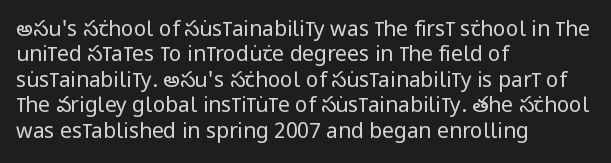
{"italic": "no", "bold": "no", "underline": "no", "align": "left", "line_spacing_ratio": 1.21, "letter_spacing": "normal", "letter_spacing_em": 0.0, "glyph_px": 21}
